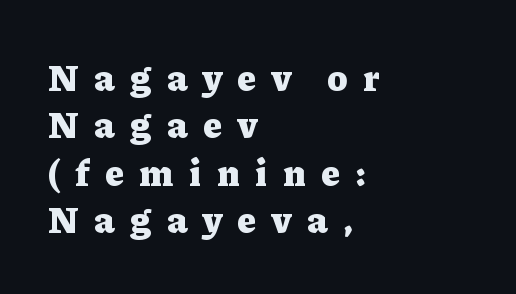
Letters rest on an invisible, unmarked baseline. This sample keeps an unexceptional amount of space between lines. Compared with a centered layout, this one pins lines to the left instead. Little horizontal feet cap the strokes, marking this as serif type.
